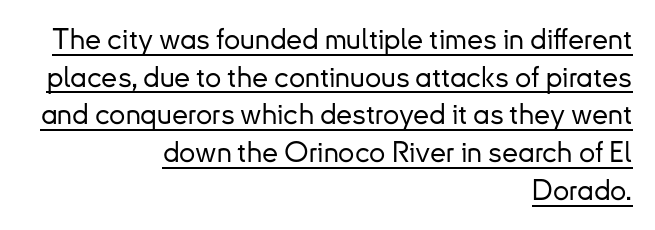
Leading matches the norm, producing a regular column. Alignment: flush right. Spacing between characters is what you'd get straight out of the box. Italic? Not at all — the glyphs are vertical. Observe the absence of serifs on each vertical stroke in this sample. Quick note: underline on.
